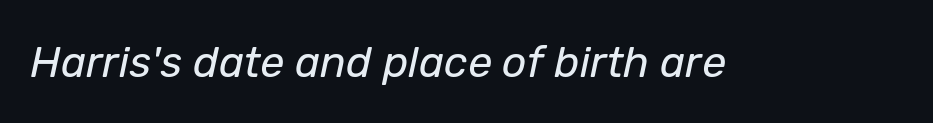
Spacing verdict: proportional, widths tailored to each character. If you drew a line through each stem, it would be angled. The letterforms sit shoulder to shoulder at normal distance. Beneath every word, the page is bare.
